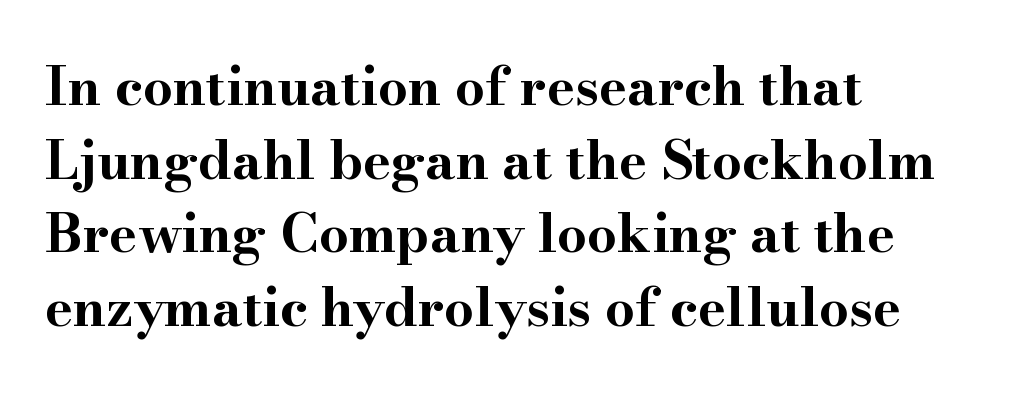
The image shows 53 px bold, wide serif type, upright; set left-aligned, normal line spacing (1.39x), normal letter spacing, not underlined; high stroke contrast and a small x-height.
